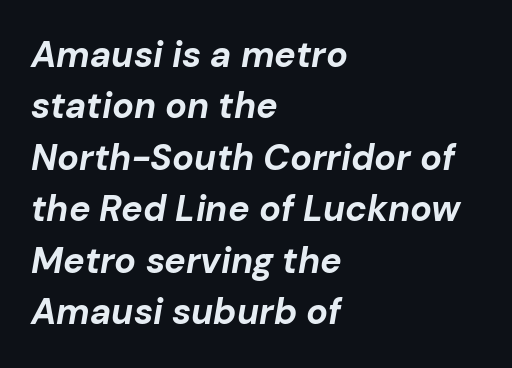
Q: Is the text bold? A: Yes.
Q: Is the text italic (slanted)? A: Yes, it leans right by about 10 degrees.
Q: Is the text underlined? A: No.
Q: How is the paragraph aligned? A: Left-aligned.
Q: Is the spacing between letters normal or unusually wide? A: Normal.
Q: Is the spacing between lines tight, normal or loose? A: Normal.
Q: Width (condensed, normal, or wide)? A: Normal.
Q: Stroke contrast? A: Low.
Q: x-height? A: Medium.
Q: Monospaced? A: No.
